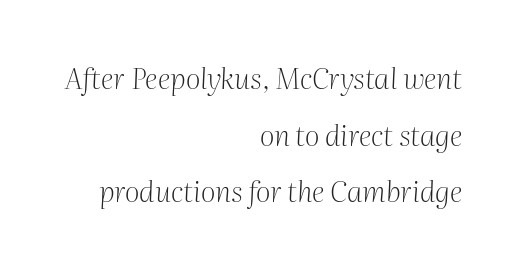
The image shows 29 px light serif type, italic (leaning right); set right-aligned, loose line spacing (1.95x), normal letter spacing, not underlined; medium stroke contrast and a medium x-height.
